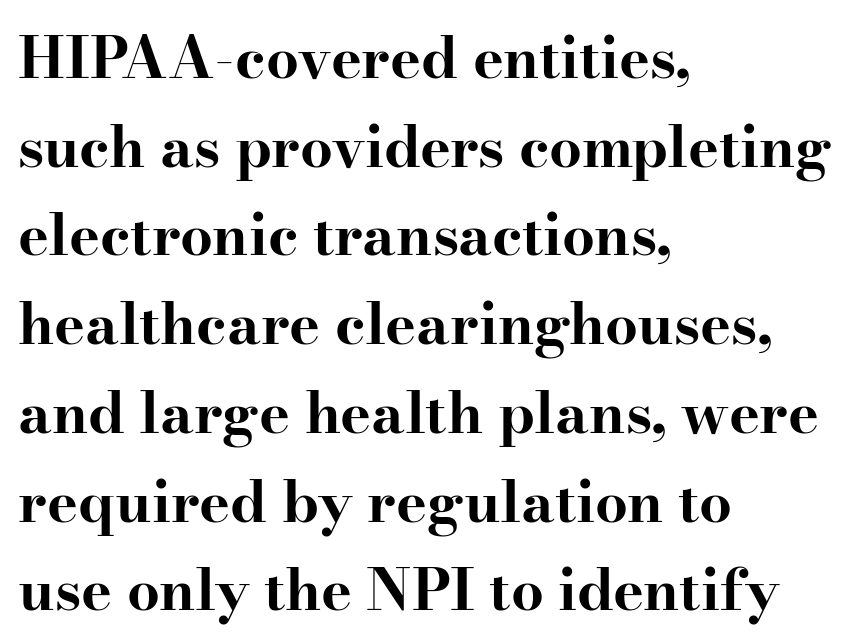
The image shows 58 px bold, wide serif type, upright; set left-aligned, normal line spacing (1.53x), normal letter spacing, not underlined; high stroke contrast and a small x-height.
